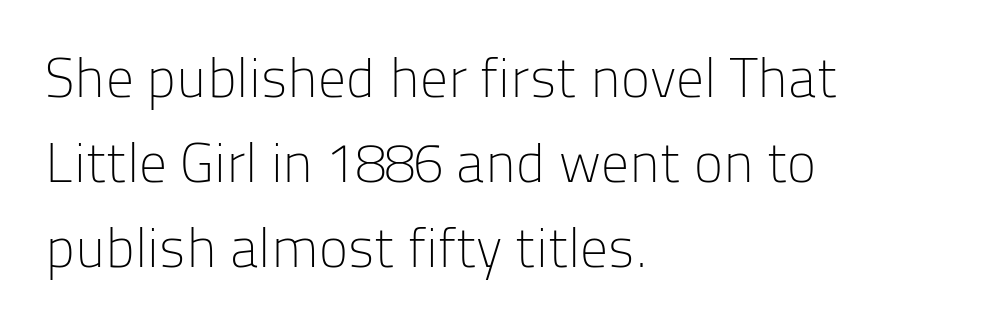
Note: no serifs on the glyphs. Descenders are the only things crossing below the line. Tracking here is standard; glyphs follow each other at the usual distance. Quick note: interline space is typical. The setting favours the left margin, as ordinary paragraphs usually do. The letterforms sit at book weight or below.
